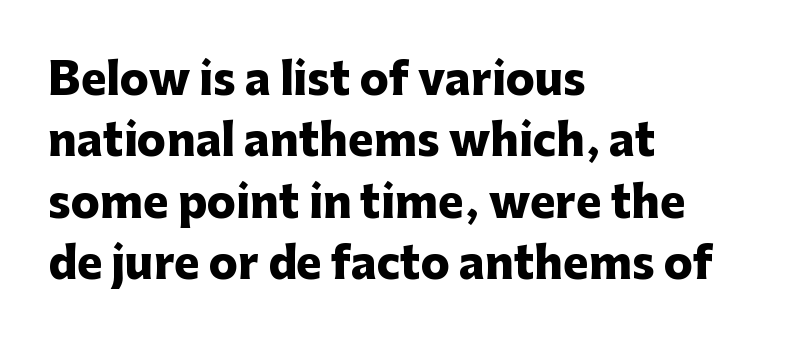
{"serif": "no", "italic": "no", "bold": "yes", "weight": "heavy", "width": "normal", "stroke_contrast": "low", "x_height": "medium", "monospaced": "no", "underline": "no", "align": "left", "line_spacing": "normal", "line_spacing_ratio": 1.43, "letter_spacing": "normal", "letter_spacing_em": 0.0, "glyph_px": 43}
